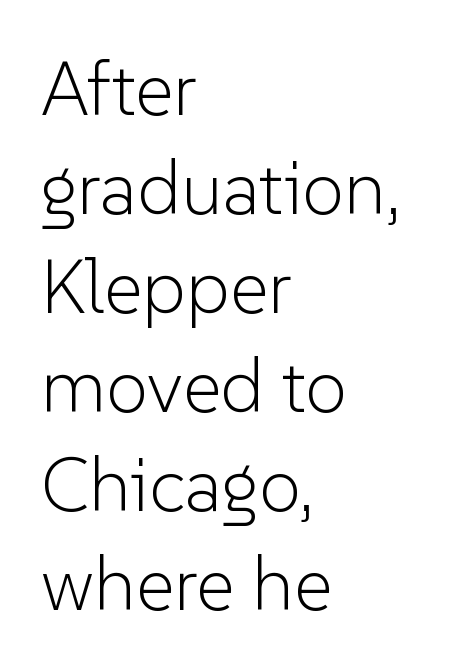
This sample keeps an unexceptional amount of space between lines. Every stem runs plumb, perpendicular to the baseline. In CSS terms this would be text-align: left. A typesetter would call this proportional, since set widths differ per character. Tracking here is standard; glyphs follow each other at the usual distance. This rendering features lettering with no underline.
